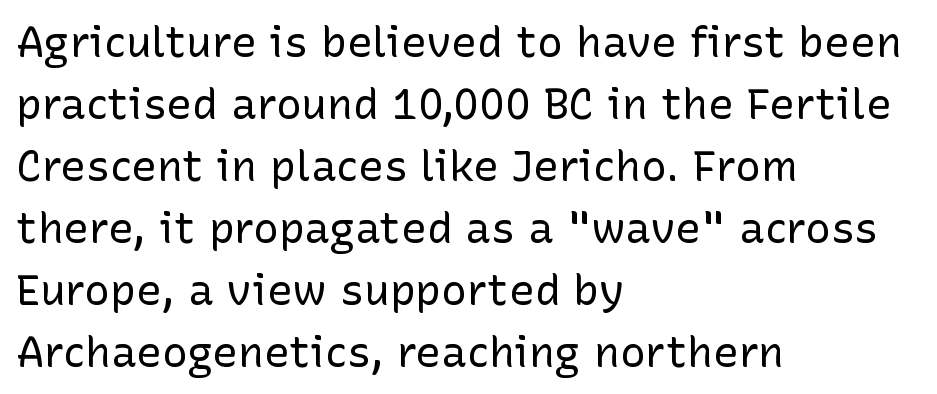
The image shows 43 px regular-weight sans-serif type, upright; set left-aligned, normal line spacing (1.44x), normal letter spacing, not underlined; low stroke contrast and a medium x-height.
